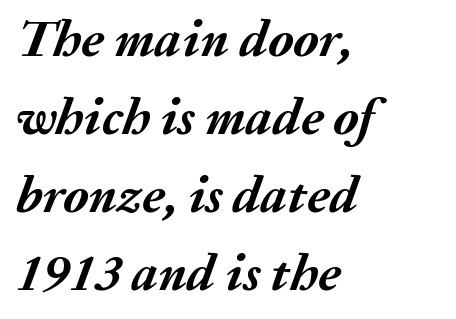
Descenders hang freely into open space. Casual observation: everything's shoved over to the left. Weight: bold. Spacing verdict: proportional, widths tailored to each character. The tracking reads as untouched default to a designer's eye. The rendering uses a moderate line-height, typical for paragraphs.
